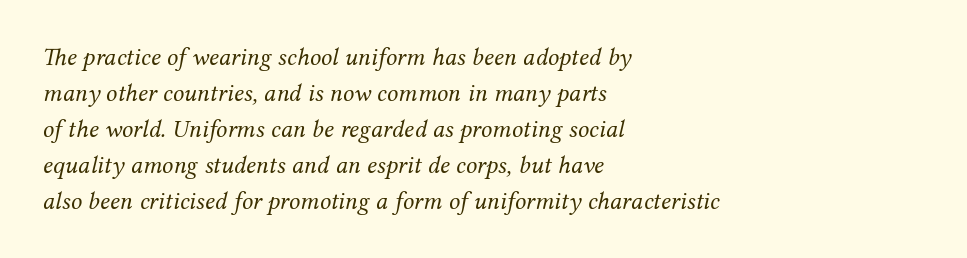
Q: Is the text bold? A: No.
Q: Is the text italic (slanted)? A: Yes, it leans right by about 12 degrees.
Q: Is the text underlined? A: No.
Q: How is the paragraph aligned? A: Left-aligned.
Q: Is the spacing between letters normal or unusually wide? A: Normal.
Q: Is the spacing between lines tight, normal or loose? A: Normal.
